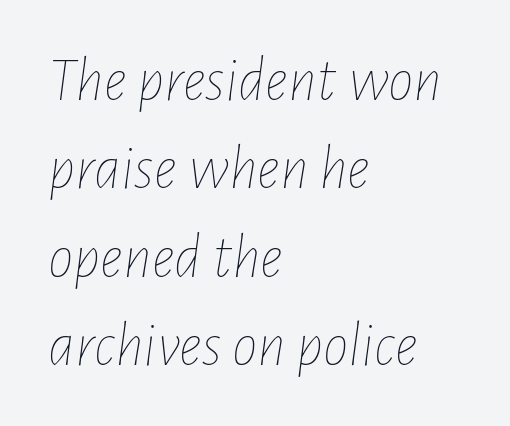
Q: Is the text bold? A: No.
Q: Is the text italic (slanted)? A: Yes, it leans right by about 7 degrees.
Q: Is the text underlined? A: No.
Q: How is the paragraph aligned? A: Left-aligned.
Q: Is the spacing between letters normal or unusually wide? A: Normal.
Q: Is the spacing between lines tight, normal or loose? A: Normal.
Q: Width (condensed, normal, or wide)? A: Condensed.
Q: Stroke contrast? A: Low.
Q: x-height? A: Medium.
Q: Monospaced? A: No.
